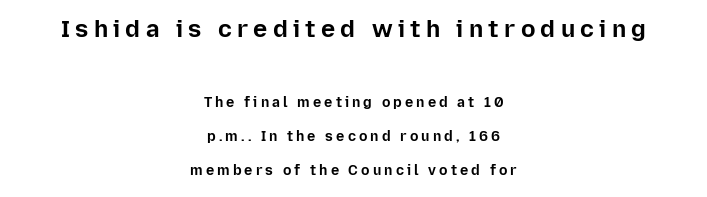
{"italic": "no", "bold": "yes", "underline": "no", "align": "center", "line_spacing": "loose", "line_spacing_ratio": 2.42, "letter_spacing": "wide", "letter_spacing_em": 0.22, "larger_block": "first", "size_ratio": 1.71, "glyph_px": 24}
